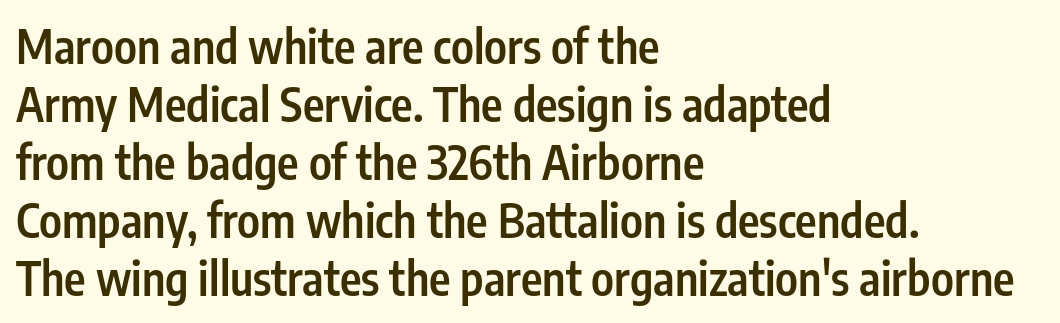
{"serif": "no", "italic": "no", "bold": "semi", "weight": "semibold", "width": "condensed", "stroke_contrast": "low", "x_height": "medium", "monospaced": "no", "underline": "no", "align": "left", "line_spacing": "normal", "line_spacing_ratio": 1.26, "letter_spacing": "normal", "letter_spacing_em": 0.0, "glyph_px": 46}
